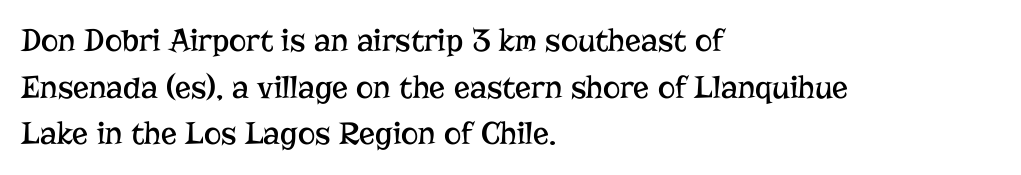
Posture: vertical. Vertically, the passage feels balanced, rows spaced as you'd expect. Alignment: flush left. Spacing verdict: proportional, widths tailored to each character. The letterforms sit shoulder to shoulder at normal distance.
